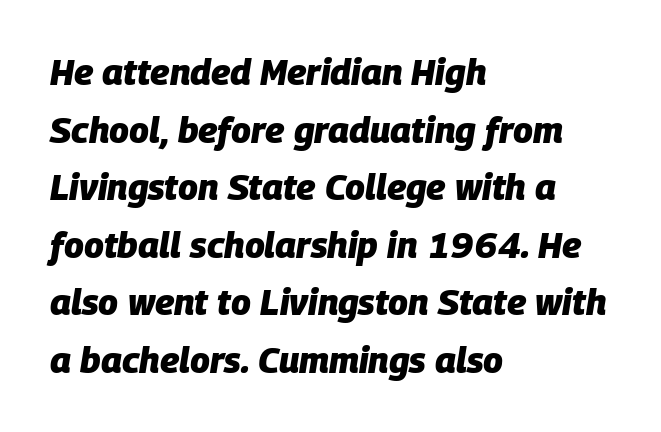
The image shows 36 px heavy type, italic (leaning right); set left-aligned, normal line spacing (1.6x), normal letter spacing, not underlined; low stroke contrast and a large x-height.
